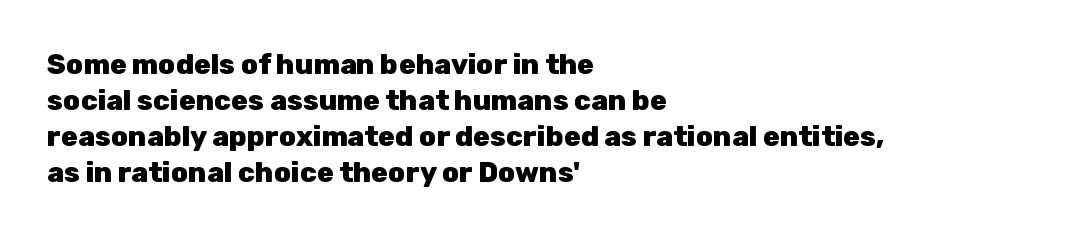
Q: Is the text bold? A: Yes.
Q: Is the text italic (slanted)? A: No, it is upright.
Q: Is the typeface a serif or a sans-serif typeface? A: Sans-serif.
Q: Is the text underlined? A: No.
Q: How is the paragraph aligned? A: Left-aligned.
Q: Is the spacing between letters normal or unusually wide? A: Normal.
Q: Is the spacing between lines tight, normal or loose? A: Normal.
Q: Width (condensed, normal, or wide)? A: Normal.
Q: Stroke contrast? A: Low.
Q: x-height? A: Medium.
Q: Monospaced? A: No.
